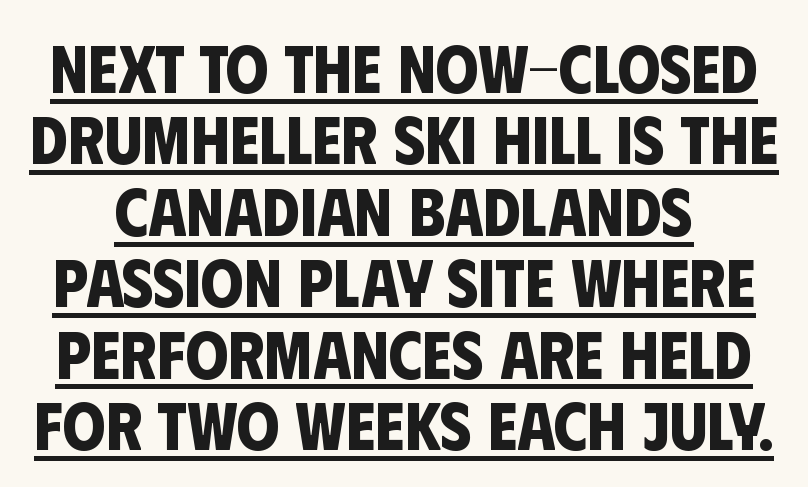
The image shows 68 px bold, condensed sans-serif type; set tight line spacing (1.05x), normal letter spacing, underlined; low stroke contrast and a large x-height.
